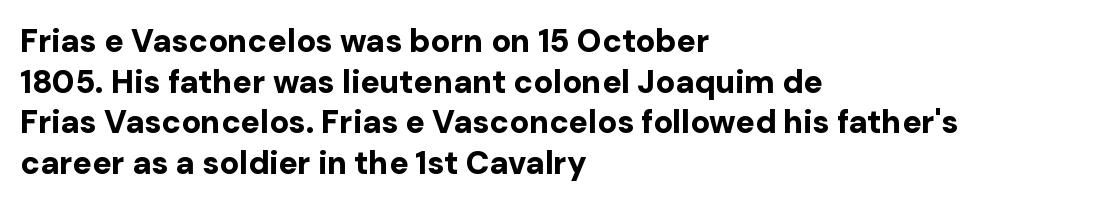
The glyphs have the mass of a bold cut. Rows of type keep a routine distance in the vertical direction. The typography opts for an upright posture over an oblique one. Varying glyph widths throughout — classic text-font behaviour. Visually the block forms a straight wall on the left and a jagged coastline on the right.
